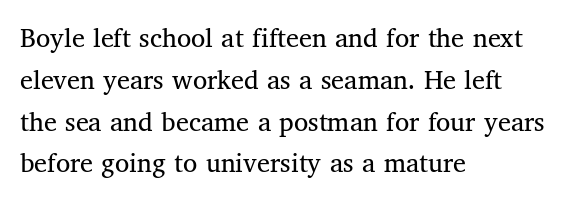
Q: Is the text bold? A: No.
Q: Is the text italic (slanted)? A: No, it is upright.
Q: Is the typeface a serif or a sans-serif typeface? A: Serif.
Q: Is the text underlined? A: No.
Q: How is the paragraph aligned? A: Left-aligned.
Q: Is the spacing between letters normal or unusually wide? A: Normal.
Q: Is the spacing between lines tight, normal or loose? A: Normal.
Q: Width (condensed, normal, or wide)? A: Normal.
Q: Stroke contrast? A: Medium.
Q: x-height? A: Medium.
Q: Monospaced? A: No.
